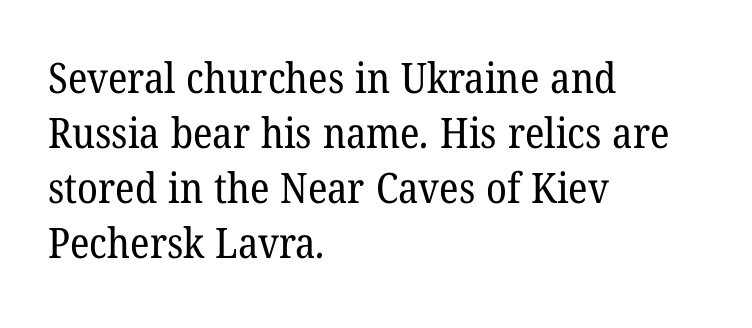
Q: Is the text bold? A: No.
Q: Is the typeface a serif or a sans-serif typeface? A: Serif.
Q: Is the text underlined? A: No.
Q: How is the paragraph aligned? A: Left-aligned.
Q: Is the spacing between letters normal or unusually wide? A: Normal.
Q: Is the spacing between lines tight, normal or loose? A: Normal.
Q: Width (condensed, normal, or wide)? A: Normal.
Q: Stroke contrast? A: Low.
Q: x-height? A: Medium.
Q: Monospaced? A: No.
